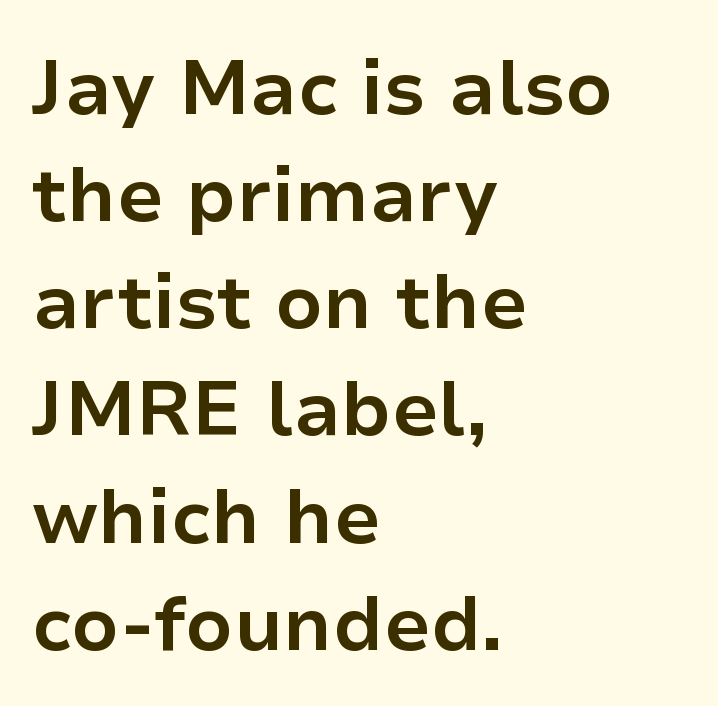
The image shows 76 px bold sans-serif type, upright; set left-aligned, normal line spacing (1.41x), normal letter spacing, not underlined; low stroke contrast and a medium x-height.
